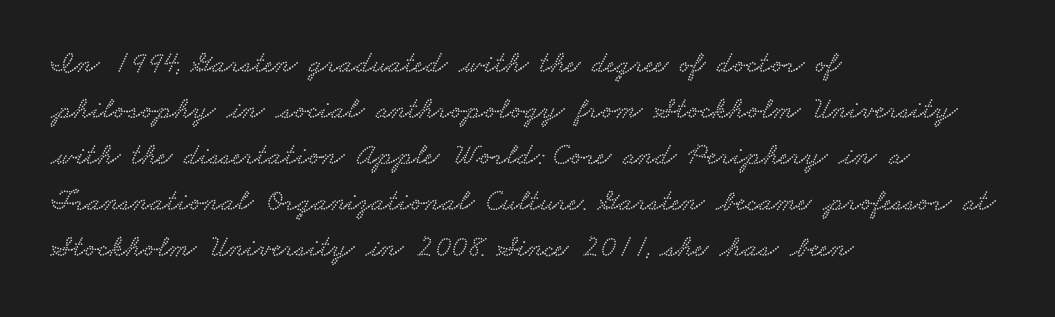
{"serif": "yes", "width": "wide", "stroke_contrast": "low", "x_height": "small", "monospaced": "no", "underline": "no", "align": "left", "line_spacing": "normal", "line_spacing_ratio": 1.53, "letter_spacing": "normal", "letter_spacing_em": 0.0, "glyph_px": 30}
